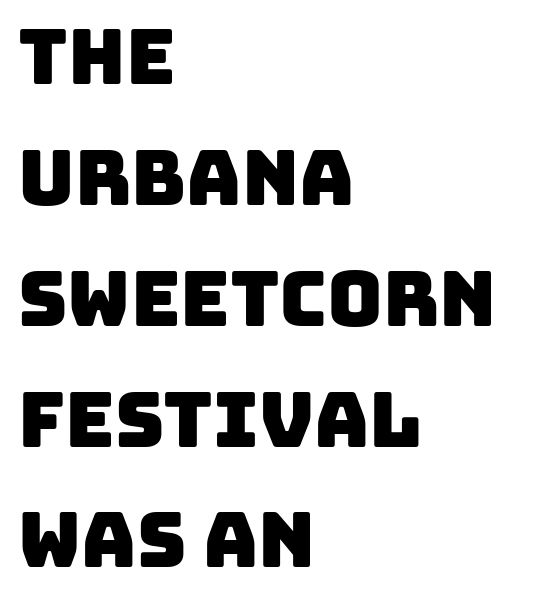
The foot of each line stays bare and open. Tracking value appears to be zero — textbook default spacing. This rendering uses left alignment, leaving the right contour irregular. Is this a fixed-width face? No — the glyphs have proportional, varying widths. The vertical gap from one line to the next is medium.
